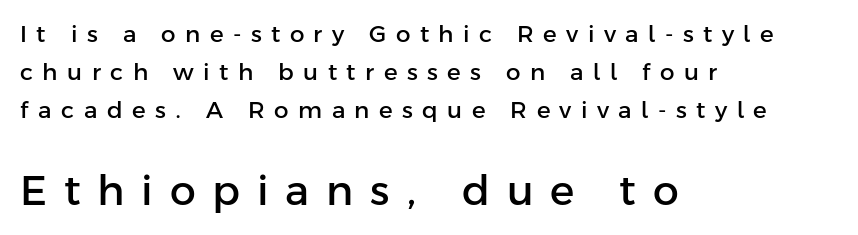
The image shows 41 px sans-serif type, upright; set left-aligned, normal line spacing (1.65x), unusually wide letter spacing (+0.41 em), not underlined; the second (bottom) block is 1.78x larger; low stroke contrast and a medium x-height.
